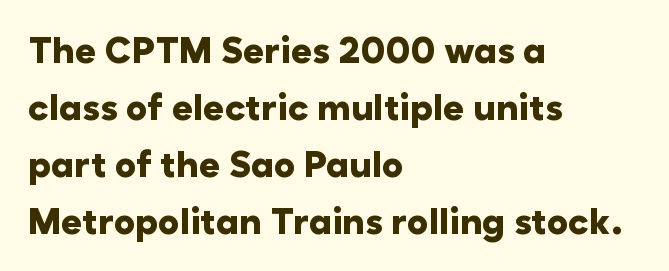
The image shows 36 px heavy sans-serif type, upright; set left-aligned, normal line spacing (1.58x), normal letter spacing, not underlined; low stroke contrast and a medium x-height.
